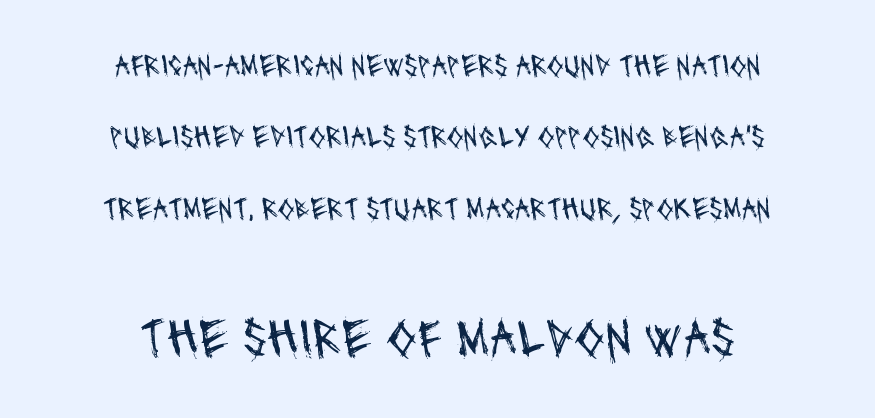
The image shows 55 px regular-weight, condensed sans-serif type; set centered, loose line spacing (2.3x), normal letter spacing, not underlined; the second (bottom) block is 1.77x larger; medium stroke contrast and a large x-height.
